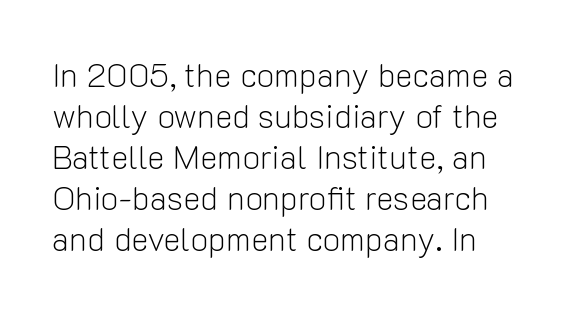
The image shows 33 px light sans-serif type, upright; set left-aligned, line spacing 1.24x, normal letter spacing, not underlined; low stroke contrast and a medium x-height.
